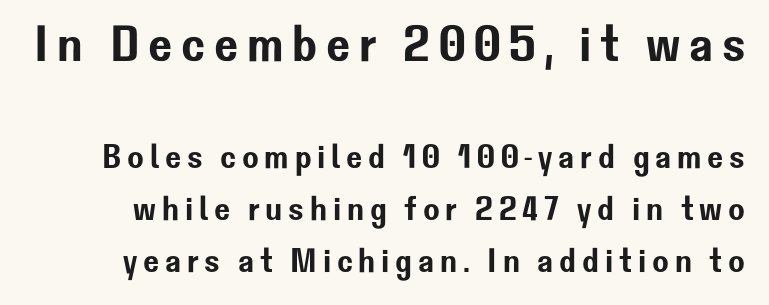
I'd call this a sans setting — the letters go barefoot. These lines sit exactly where default settings would place them. The lettering stays uniformly vertical, giving the passage a roman look. A typesetter would call this proportional, since set widths differ per character. Anything drawn beneath the words? Only blank space. The more generous point size was reserved for the upper chunk.
